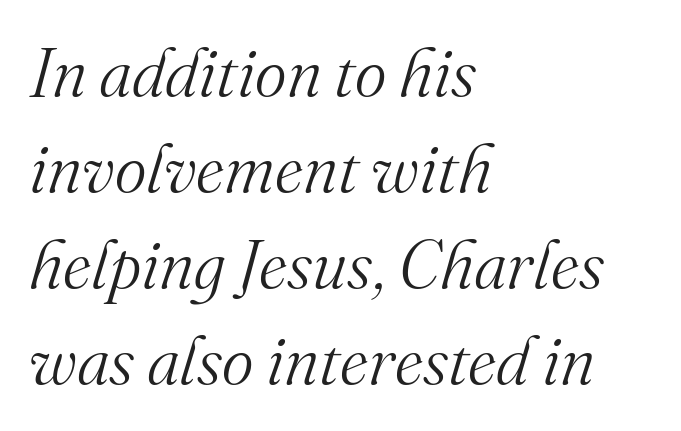
{"serif": "yes", "italic": "yes", "lean": "right", "slant_degrees": 16, "bold": "no", "weight": "light", "width": "normal", "stroke_contrast": "medium", "x_height": "small", "monospaced": "no", "underline": "no", "align": "left", "line_spacing": "normal", "line_spacing_ratio": 1.41, "letter_spacing": "normal", "letter_spacing_em": 0.0, "glyph_px": 68}
